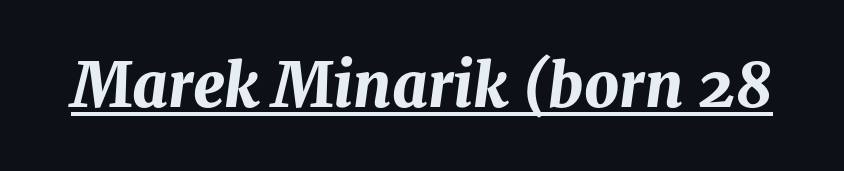
These lines are rendered in a variable-pitch font. Typographic density is high because the face is bold. Every word sits above its own underline. These lines were composed using italics. Is the letter spacing exaggerated? No — it looks like the ordinary default.
